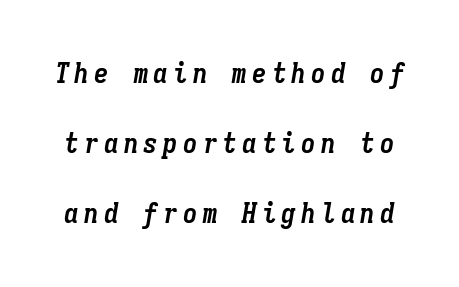
{"italic": "yes", "lean": "right", "slant_degrees": 9, "bold": "yes", "weight": "semibold", "width": "condensed", "stroke_contrast": "low", "x_height": "medium", "monospaced": "yes", "underline": "no", "line_spacing": "loose", "line_spacing_ratio": 2.42, "glyph_px": 29}
